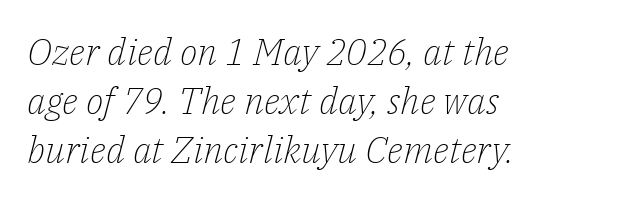
Q: Is the text bold? A: No.
Q: Is the text italic (slanted)? A: Yes, it leans right by about 14 degrees.
Q: Is the typeface a serif or a sans-serif typeface? A: Serif.
Q: Is the text underlined? A: No.
Q: How is the paragraph aligned? A: Left-aligned.
Q: Is the spacing between letters normal or unusually wide? A: Normal.
Q: Is the spacing between lines tight, normal or loose? A: Normal.
Q: Width (condensed, normal, or wide)? A: Normal.
Q: Stroke contrast? A: Low.
Q: x-height? A: Medium.
Q: Monospaced? A: No.
